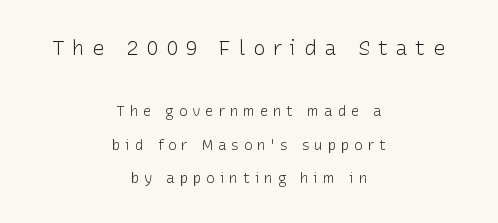
{"italic": "no", "bold": "no", "underline": "no", "align": "center", "line_spacing": "loose", "line_spacing_ratio": 2.4, "letter_spacing": "wide", "letter_spacing_em": 0.35, "larger_block": "first", "size_ratio": 1.5, "glyph_px": 21}
